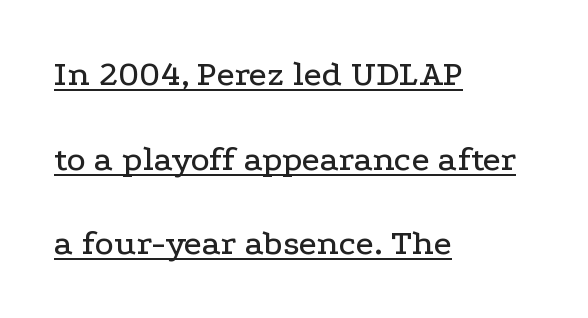
The image shows 36 px wide serif type, upright; set left-aligned, loose line spacing (2.35x), normal letter spacing, underlined; low stroke contrast and a medium x-height.
